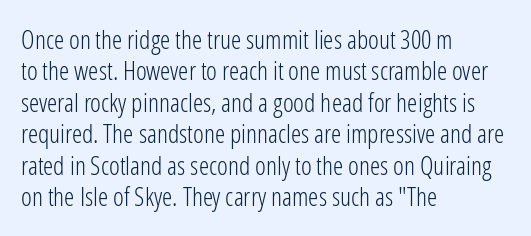
Q: Is the text bold? A: No.
Q: Is the text italic (slanted)? A: No, it is upright.
Q: Is the text underlined? A: No.
Q: How is the paragraph aligned? A: Left-aligned.
Q: Is the spacing between letters normal or unusually wide? A: Normal.
